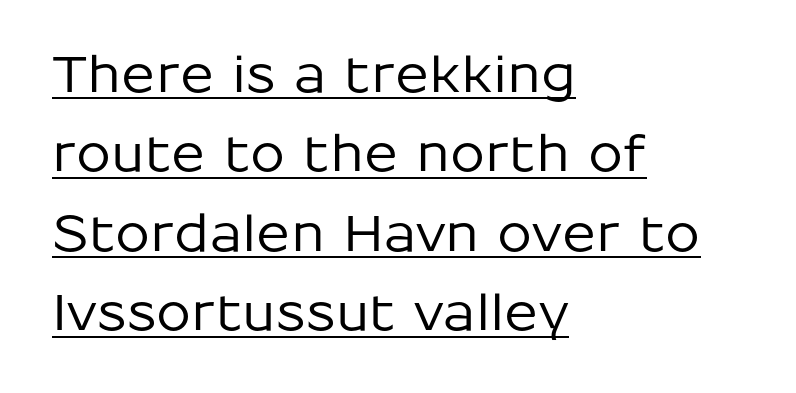
Each letter's strokes conclude bluntly, with no projecting serifs. Default kerning and tracking; the words read as compact shapes. Looks like regular typesetting: each glyph gets only the width it needs. This is the regular roman posture of the typeface. The specimen includes a rule beneath the text block's lines. The vertical gap from one line to the next is medium.
